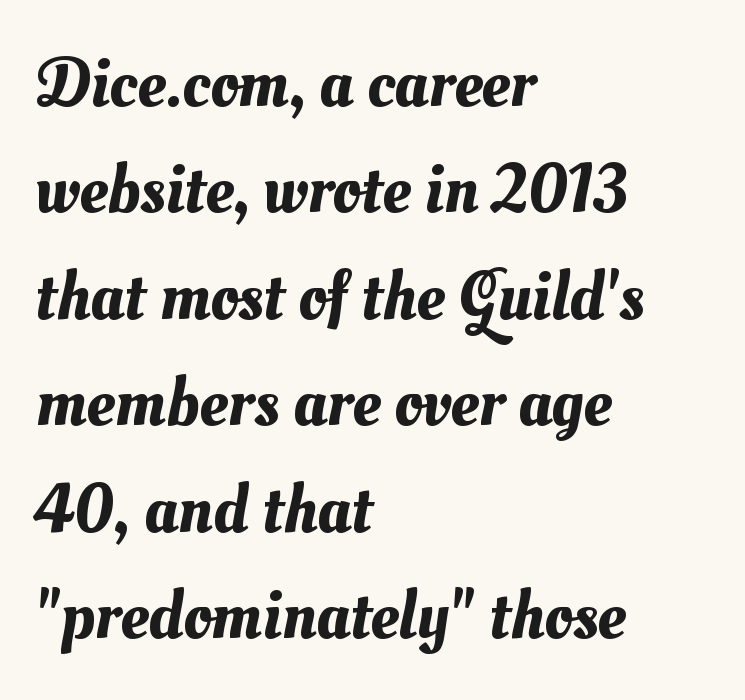
The image shows 70 px text type; set left-aligned, normal line spacing (1.52x), normal letter spacing, not underlined; medium stroke contrast and a small x-height.
